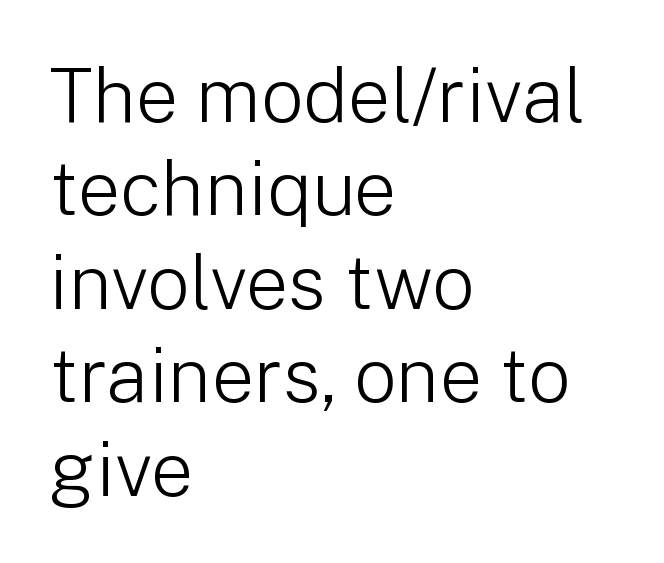
The image shows 76 px light sans-serif type, upright; set left-aligned, line spacing 1.23x, normal letter spacing, not underlined; low stroke contrast and a medium x-height.
